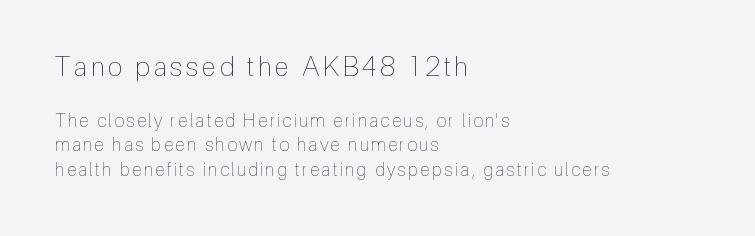
Q: Is the text bold? A: No.
Q: Is the text italic (slanted)? A: No, it is upright.
Q: Is the text underlined? A: No.
Q: How is the paragraph aligned? A: Left-aligned.
Q: Is the spacing between lines tight, normal or loose? A: Normal.
Q: Which block of text is set in a larger size, the first (top) or the second (bottom)? A: The first (top) one.
